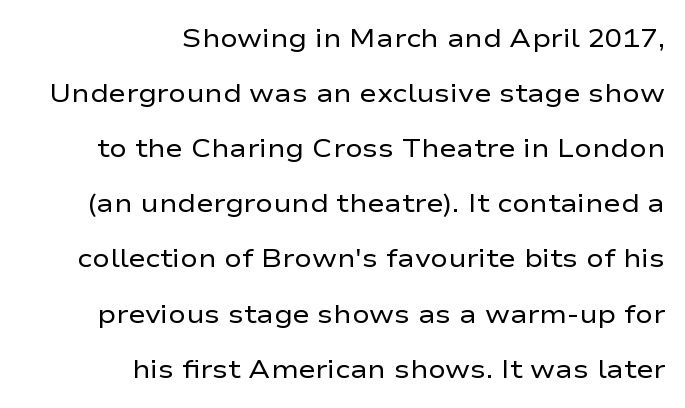
In terms of letterspacing, this is plain default setting. The line-height multiplier appears high, well above default. One-word summary of the alignment: right. Style check: upright. The specimen omits any rule beneath the text block's lines.
